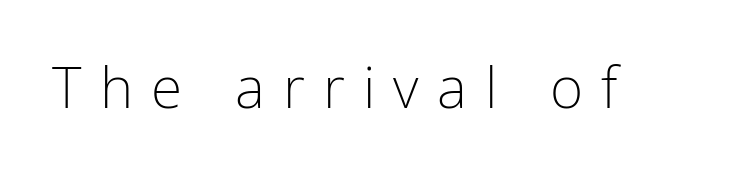
Q: Is the text bold? A: No.
Q: Is the text italic (slanted)? A: No, it is upright.
Q: Is the typeface a serif or a sans-serif typeface? A: Sans-serif.
Q: Is the text underlined? A: No.
Q: Is the spacing between letters normal or unusually wide? A: Unusually wide.
Q: Width (condensed, normal, or wide)? A: Condensed.
Q: Stroke contrast? A: Low.
Q: x-height? A: Medium.
Q: Monospaced? A: No.
